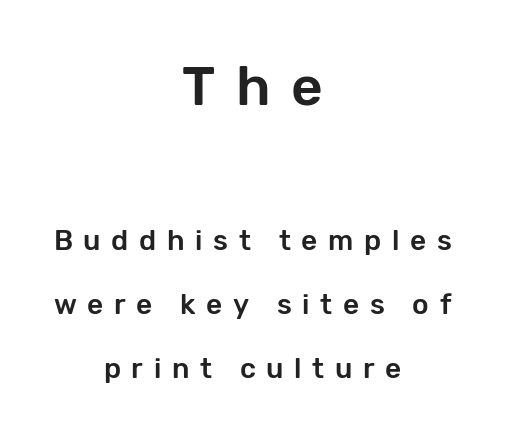
{"serif": "no", "italic": "no", "width": "normal", "stroke_contrast": "low", "x_height": "medium", "monospaced": "no", "underline": "no", "align": "center", "line_spacing": "loose", "line_spacing_ratio": 2.29, "letter_spacing": "wide", "letter_spacing_em": 0.38, "larger_block": "first", "size_ratio": 1.96, "glyph_px": 55}
